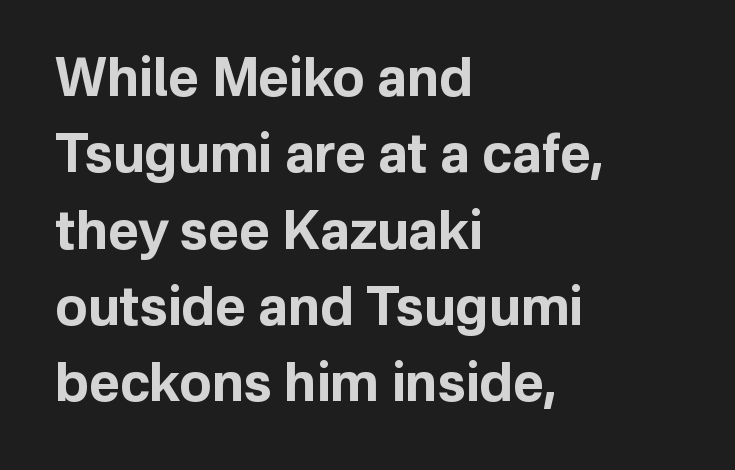
Q: Is the text bold? A: Yes.
Q: Is the text italic (slanted)? A: No, it is upright.
Q: Is the typeface a serif or a sans-serif typeface? A: Sans-serif.
Q: Is the text underlined? A: No.
Q: How is the paragraph aligned? A: Left-aligned.
Q: Is the spacing between letters normal or unusually wide? A: Normal.
Q: Is the spacing between lines tight, normal or loose? A: Normal.
Q: Width (condensed, normal, or wide)? A: Normal.
Q: Stroke contrast? A: Low.
Q: x-height? A: Medium.
Q: Monospaced? A: No.
